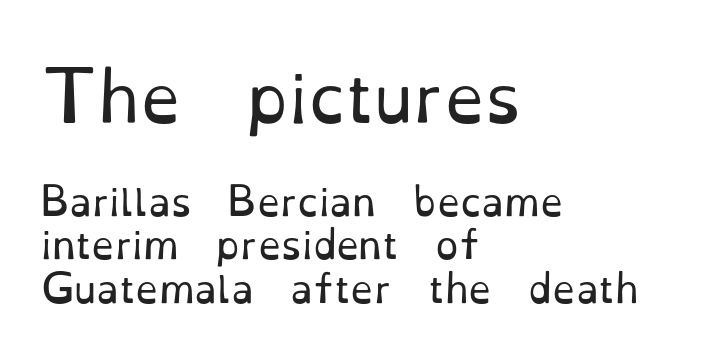
Q: Is the text bold? A: No.
Q: Is the text italic (slanted)? A: No, it is upright.
Q: Is the typeface a serif or a sans-serif typeface? A: Sans-serif.
Q: Is the text underlined? A: No.
Q: How is the paragraph aligned? A: Left-aligned.
Q: Is the spacing between letters normal or unusually wide? A: Normal.
Q: Which block of text is set in a larger size, the first (top) or the second (bottom)? A: The first (top) one.
Q: Width (condensed, normal, or wide)? A: Normal.
Q: Stroke contrast? A: Low.
Q: x-height? A: Small.
Q: Monospaced? A: No.
